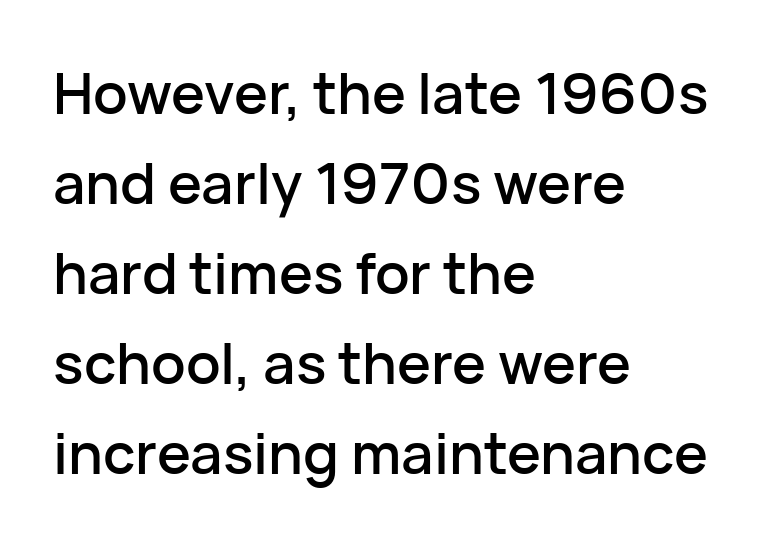
Q: Is the text italic (slanted)? A: No, it is upright.
Q: Is the typeface a serif or a sans-serif typeface? A: Sans-serif.
Q: Is the text underlined? A: No.
Q: How is the paragraph aligned? A: Left-aligned.
Q: Is the spacing between letters normal or unusually wide? A: Normal.
Q: Is the spacing between lines tight, normal or loose? A: Normal.
Q: Width (condensed, normal, or wide)? A: Normal.
Q: Stroke contrast? A: Low.
Q: x-height? A: Medium.
Q: Monospaced? A: No.
